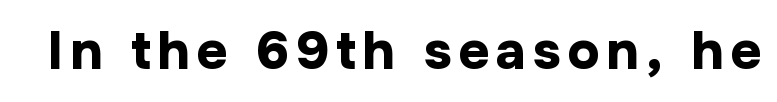
The image shows 54 px bold sans-serif type, upright; set not underlined; low stroke contrast and a medium x-height.
